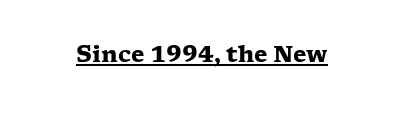
Q: Is the text bold? A: Yes.
Q: Is the text italic (slanted)? A: No, it is upright.
Q: Is the text underlined? A: Yes.
Q: Is the spacing between letters normal or unusually wide? A: Normal.
